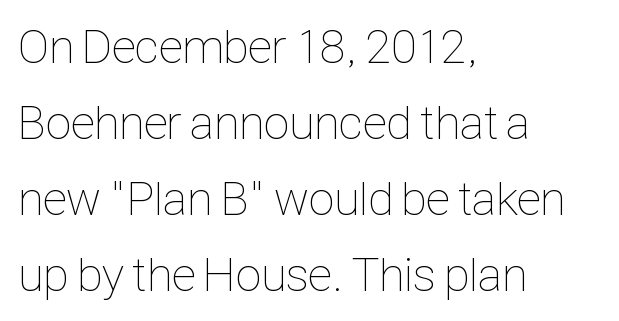
Q: Is the text bold? A: No.
Q: Is the text italic (slanted)? A: No, it is upright.
Q: Is the text underlined? A: No.
Q: How is the paragraph aligned? A: Left-aligned.
Q: Is the spacing between letters normal or unusually wide? A: Normal.
Q: Is the spacing between lines tight, normal or loose? A: Normal.
Q: Width (condensed, normal, or wide)? A: Condensed.
Q: Stroke contrast? A: Low.
Q: x-height? A: Medium.
Q: Monospaced? A: No.
